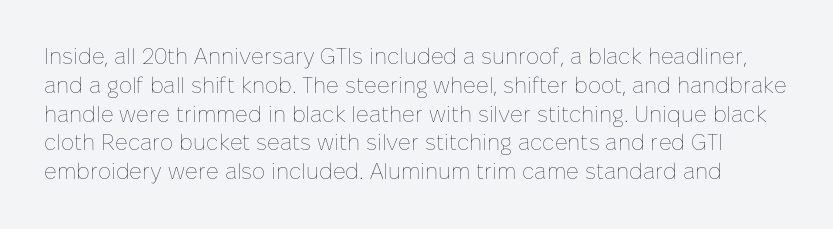
{"italic": "no", "bold": "no", "underline": "no", "line_spacing": "normal", "line_spacing_ratio": 1.31, "letter_spacing": "normal", "letter_spacing_em": 0.0, "glyph_px": 22}
